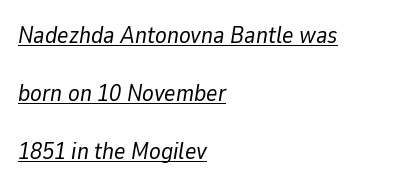
{"italic": "yes", "lean": "right", "slant_degrees": 9, "bold": "no", "underline": "yes", "align": "left", "line_spacing": "loose", "line_spacing_ratio": 2.42, "letter_spacing": "normal", "letter_spacing_em": 0.0, "glyph_px": 24}
